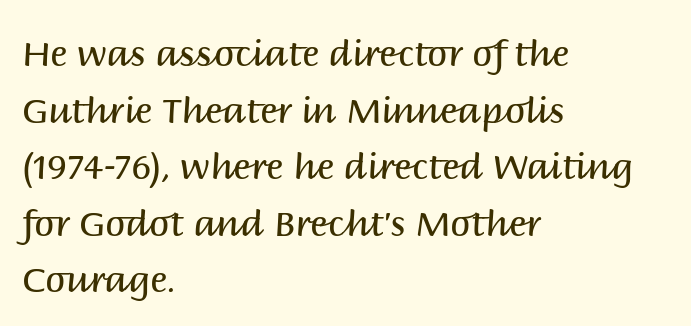
The image shows 36 px regular-weight sans-serif type; set left-aligned, normal line spacing (1.57x), normal letter spacing, not underlined; medium stroke contrast and a large x-height.
